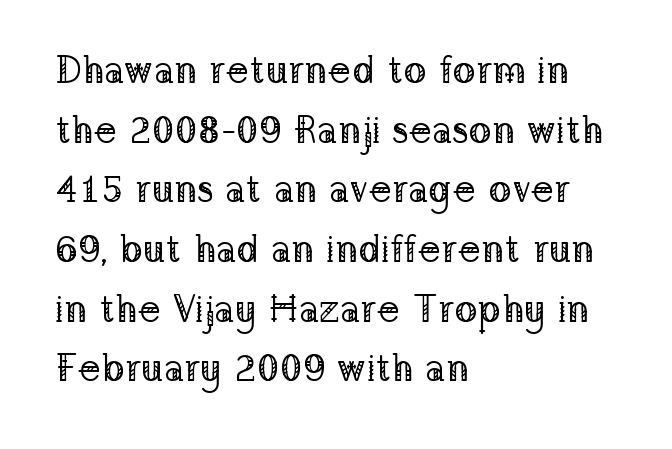
Q: Is the text bold? A: No.
Q: Is the text italic (slanted)? A: No, it is upright.
Q: Is the typeface a serif or a sans-serif typeface? A: Serif.
Q: Is the text underlined? A: No.
Q: How is the paragraph aligned? A: Left-aligned.
Q: Is the spacing between letters normal or unusually wide? A: Normal.
Q: Is the spacing between lines tight, normal or loose? A: Normal.
Q: Width (condensed, normal, or wide)? A: Normal.
Q: Stroke contrast? A: Low.
Q: x-height? A: Medium.
Q: Monospaced? A: No.
